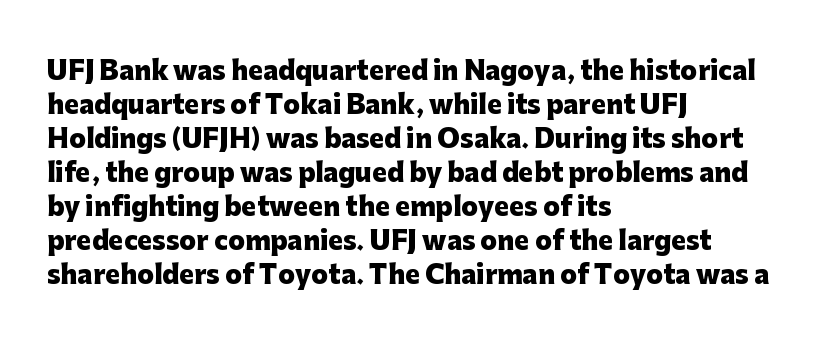
Just letters on the line, the space beneath them empty. No italicization has been applied; the sample stays upright. The rows are spaced the way most documents space them. The glyphs have the mass of a bold cut. Look at the tracking — it's just the regular setting, nothing added. Each line starts at the same left margin while the right side varies.
